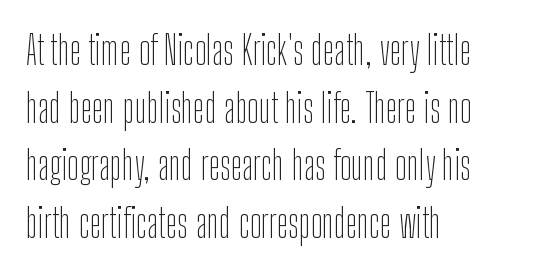
Q: Is the text bold? A: No.
Q: Is the text italic (slanted)? A: No, it is upright.
Q: Is the typeface a serif or a sans-serif typeface? A: Sans-serif.
Q: Is the text underlined? A: No.
Q: How is the paragraph aligned? A: Left-aligned.
Q: Is the spacing between letters normal or unusually wide? A: Normal.
Q: Is the spacing between lines tight, normal or loose? A: Normal.
Q: Width (condensed, normal, or wide)? A: Condensed.
Q: Stroke contrast? A: Low.
Q: x-height? A: Medium.
Q: Monospaced? A: No.
